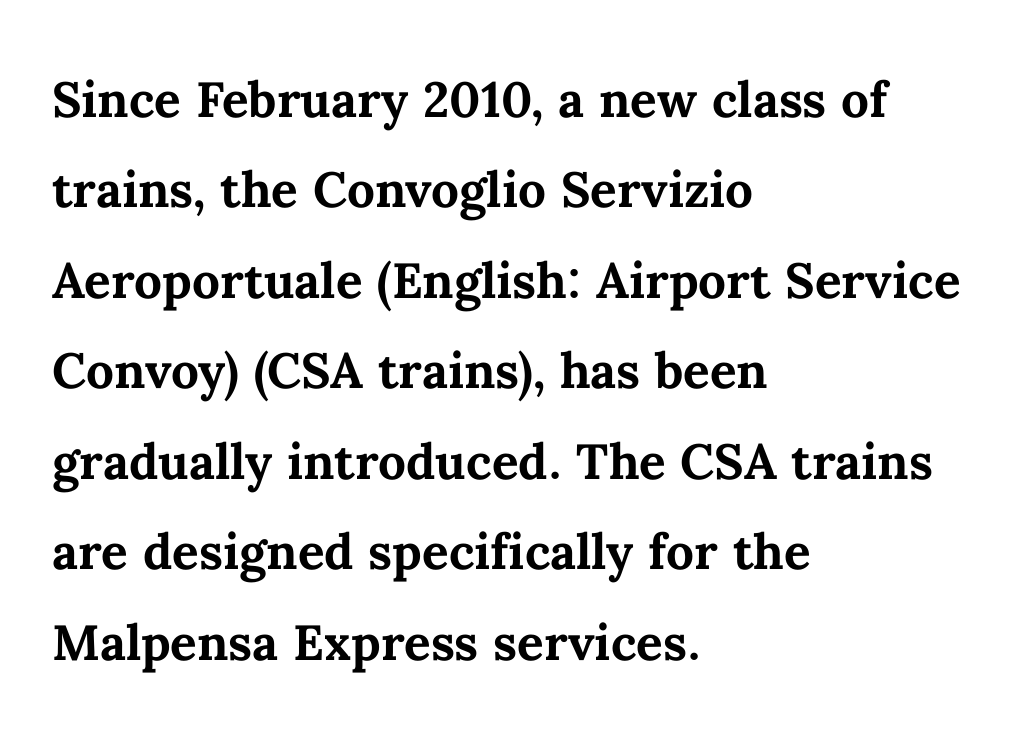
{"italic": "no", "bold": "yes", "weight": "semibold", "width": "normal", "stroke_contrast": "medium", "x_height": "medium", "monospaced": "no", "underline": "no", "align": "left", "line_spacing": "normal", "line_spacing_ratio": 1.37, "letter_spacing": "normal", "letter_spacing_em": 0.0, "glyph_px": 66}
